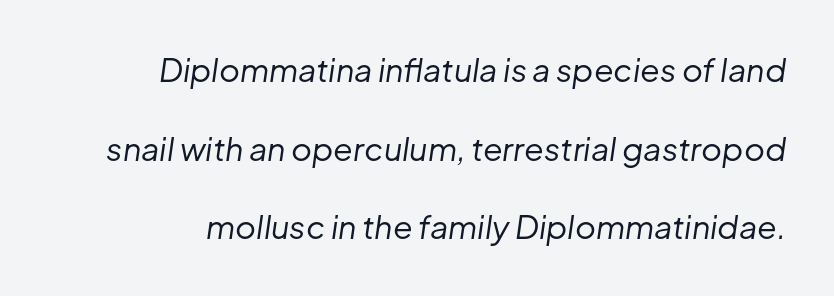
{"italic": "yes", "lean": "right", "slant_degrees": 8, "bold": "no", "weight": "regular", "width": "normal", "stroke_contrast": "low", "x_height": "medium", "monospaced": "no", "underline": "no", "align": "right", "line_spacing": "loose", "line_spacing_ratio": 2.46, "letter_spacing": "normal", "letter_spacing_em": 0.0, "glyph_px": 32}
